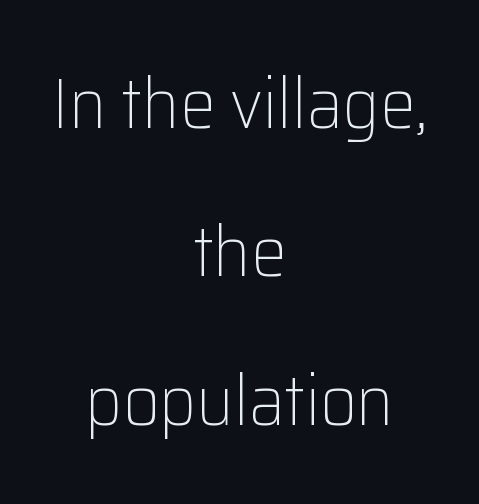
The image shows 71 px light sans-serif type, upright; set centered, loose line spacing (2.09x), normal letter spacing, not underlined; low stroke contrast and a medium x-height.
